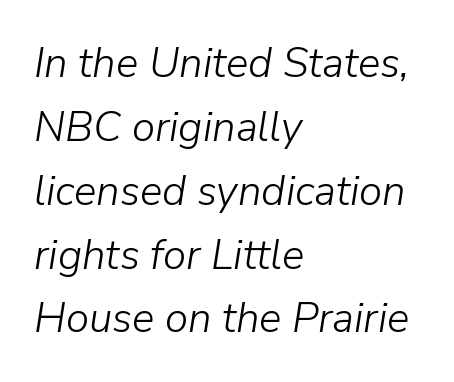
The image shows 42 px light type, italic (leaning right); set left-aligned, normal line spacing (1.52x), normal letter spacing, not underlined; low stroke contrast and a medium x-height.
